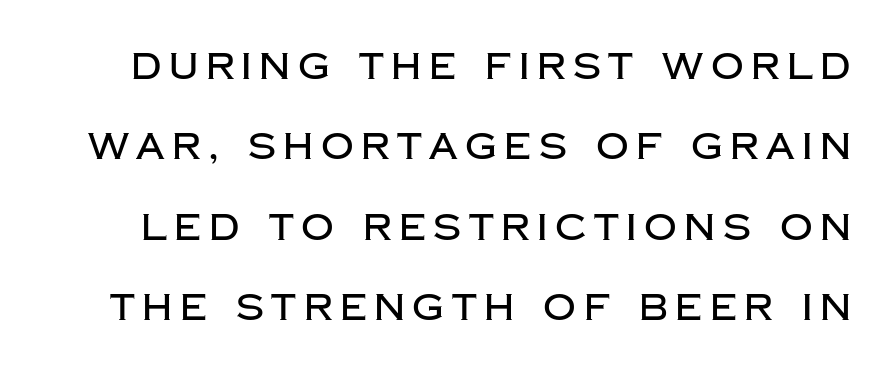
{"serif": "no", "italic": "no", "width": "normal", "stroke_contrast": "low", "x_height": "large", "monospaced": "no", "underline": "no", "line_spacing": "loose", "line_spacing_ratio": 2.23, "letter_spacing": "wide", "letter_spacing_em": 0.21, "glyph_px": 36}
